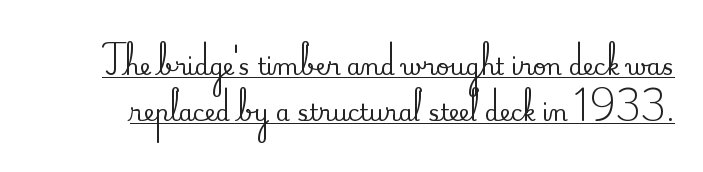
The image shows 23 px text type, upright; set loose line spacing (1.99x), normal letter spacing, underlined.
